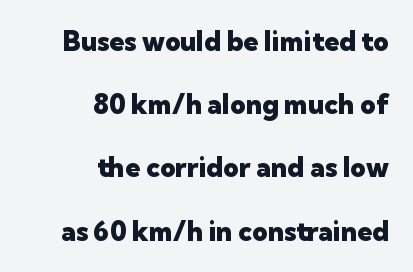
The image shows 27 px bold type, upright; set right-aligned, loose line spacing (2.34x), normal letter spacing, not underlined.
